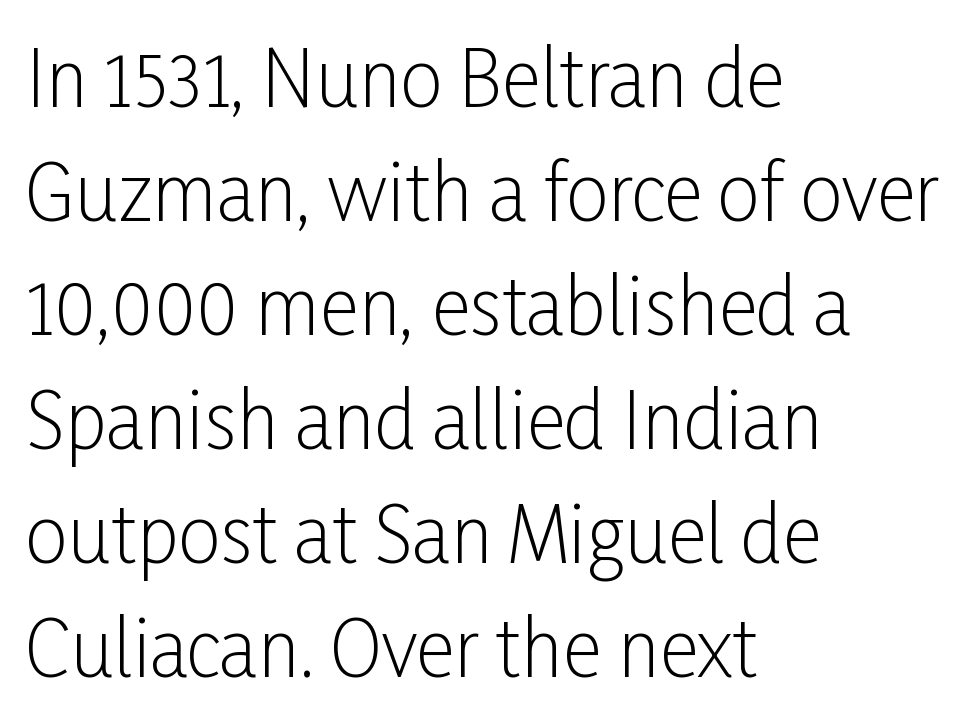
Q: Is the text bold? A: No.
Q: Is the text italic (slanted)? A: No, it is upright.
Q: Is the typeface a serif or a sans-serif typeface? A: Sans-serif.
Q: Is the text underlined? A: No.
Q: How is the paragraph aligned? A: Left-aligned.
Q: Is the spacing between letters normal or unusually wide? A: Normal.
Q: Is the spacing between lines tight, normal or loose? A: Normal.
Q: Width (condensed, normal, or wide)? A: Condensed.
Q: Stroke contrast? A: Low.
Q: x-height? A: Medium.
Q: Monospaced? A: No.
